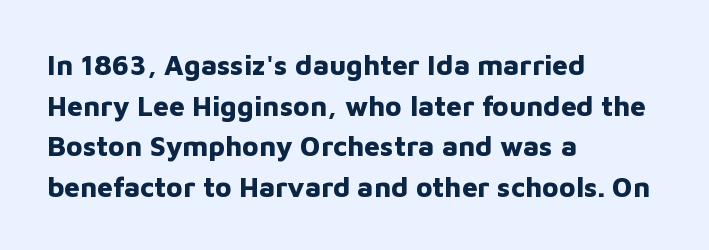
The image shows 28 px bold sans-serif type, upright; set left-aligned, normal line spacing (1.45x), normal letter spacing, not underlined; low stroke contrast and a medium x-height.
